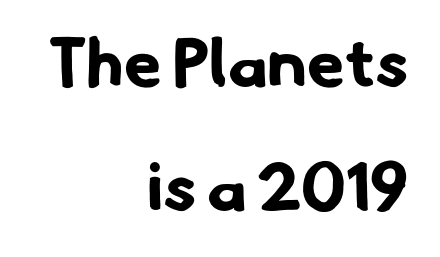
Does the copy run flush right? Yes — the right margin is perfectly even. Descenders hang freely into open space. How heavy is the stroke? Heavy — this is a bold. In terms of letterform style, serifs are entirely absent. Looks like regular typesetting: each glyph gets only the width it needs. The letterforms sit shoulder to shoulder at normal distance.
